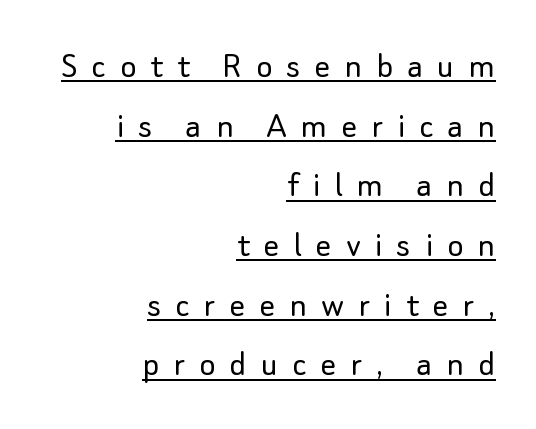
This sample keeps an unexceptional amount of space between lines. The passage is arranged like a letterhead date or caption credit — flush right. Every stem runs plumb, perpendicular to the baseline. Grotesque or geometric, the face here clearly has no serifs. Looks like regular typesetting: each glyph gets only the width it needs. A light-to-regular cut is what we see here.
